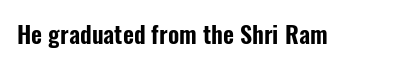
Q: Is the text italic (slanted)? A: No, it is upright.
Q: Is the text underlined? A: No.
Q: Is the spacing between letters normal or unusually wide? A: Normal.
